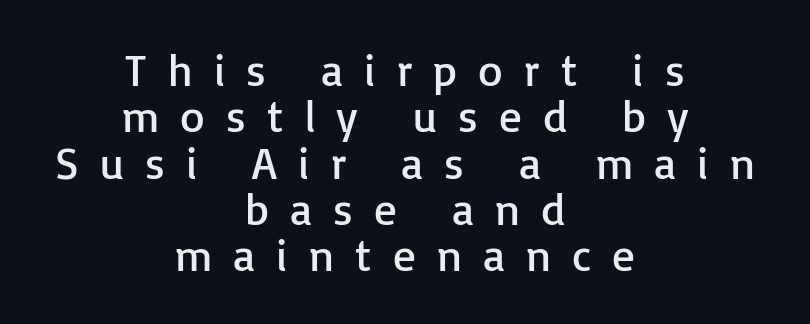
The image shows 45 px regular-weight sans-serif type, upright; set centered, tight line spacing (1.03x), unusually wide letter spacing (+0.47 em), not underlined; low stroke contrast and a medium x-height.
